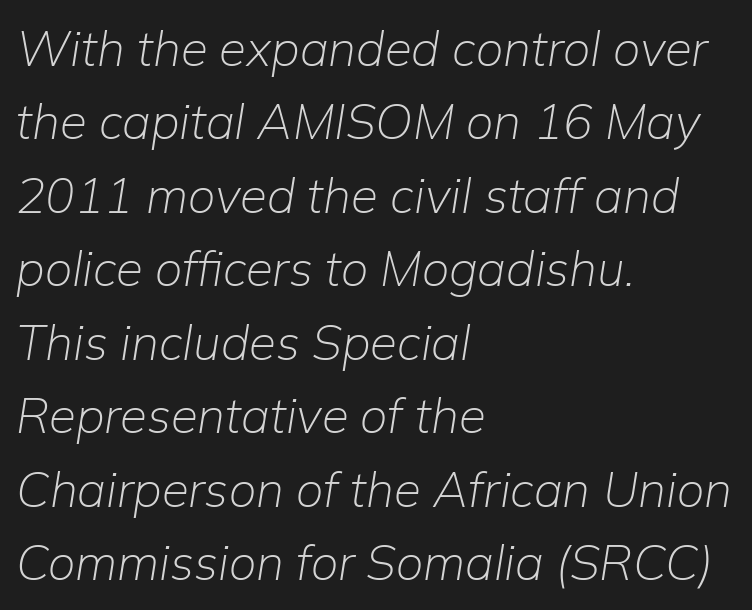
Q: Is the text bold? A: No.
Q: Is the text italic (slanted)? A: Yes, it leans right by about 9 degrees.
Q: Is the text underlined? A: No.
Q: How is the paragraph aligned? A: Left-aligned.
Q: Is the spacing between letters normal or unusually wide? A: Normal.
Q: Is the spacing between lines tight, normal or loose? A: Normal.
Q: Width (condensed, normal, or wide)? A: Normal.
Q: Stroke contrast? A: Low.
Q: x-height? A: Medium.
Q: Monospaced? A: No.
